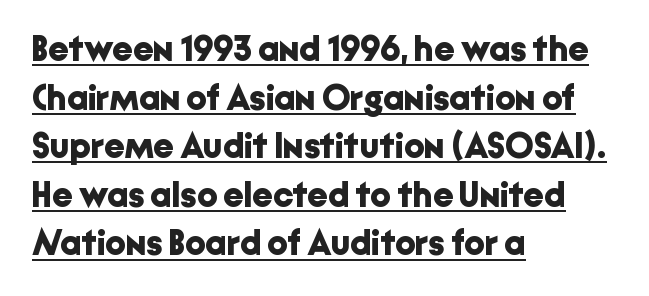
{"serif": "no", "italic": "no", "bold": "yes", "weight": "bold", "width": "normal", "stroke_contrast": "low", "x_height": "medium", "monospaced": "no", "underline": "yes", "align": "left", "line_spacing": "normal", "line_spacing_ratio": 1.35, "letter_spacing": "normal", "letter_spacing_em": 0.0, "glyph_px": 36}
